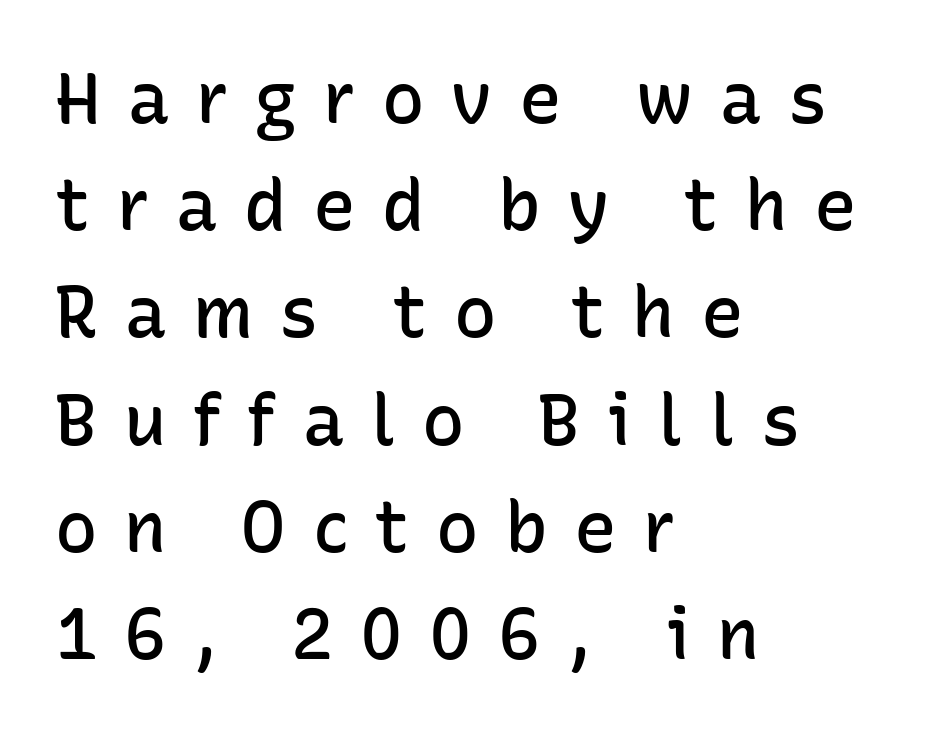
{"serif": "no", "italic": "no", "bold": "semi", "weight": "semibold", "width": "normal", "stroke_contrast": "low", "x_height": "medium", "monospaced": "no", "underline": "no", "align": "left", "line_spacing": "normal", "line_spacing_ratio": 1.51, "letter_spacing": "wide", "letter_spacing_em": 0.37, "glyph_px": 71}
